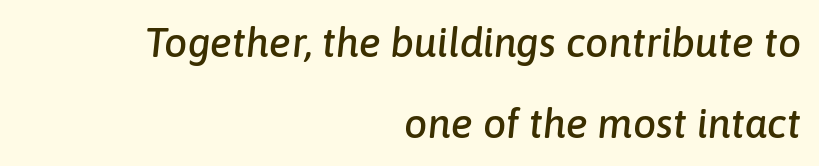
The paragraph has a hard right edge and a soft left edge. These lines are rendered in a variable-pitch font. Has an underline been added? It has not. This sample trades compactness for vertical openness between lines. Short note: letters normally spaced. Emphasis-style slanted type is in use.
